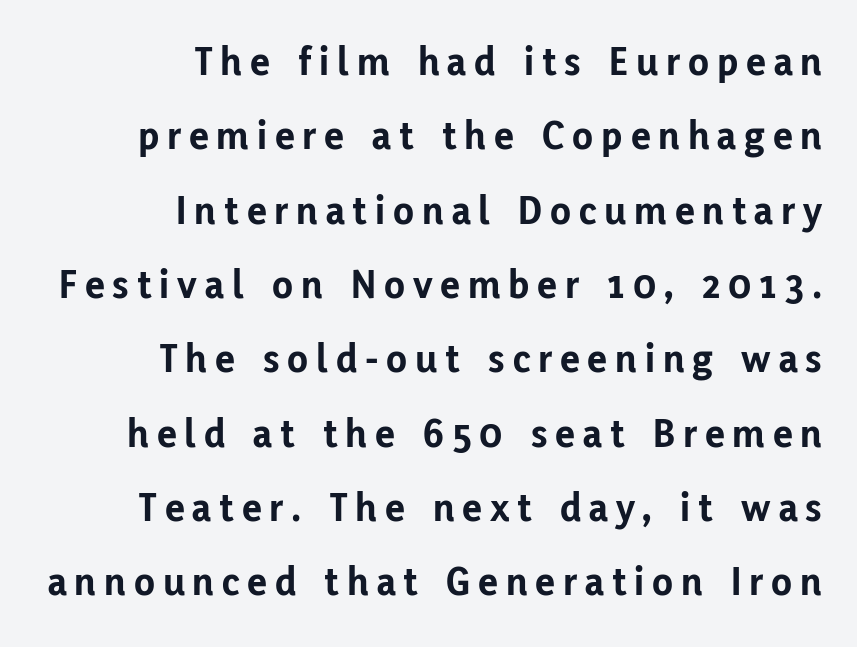
{"serif": "no", "italic": "no", "bold": "yes", "weight": "bold", "width": "normal", "stroke_contrast": "low", "x_height": "medium", "monospaced": "no", "underline": "no", "align": "right", "line_spacing_ratio": 1.77, "glyph_px": 42}
